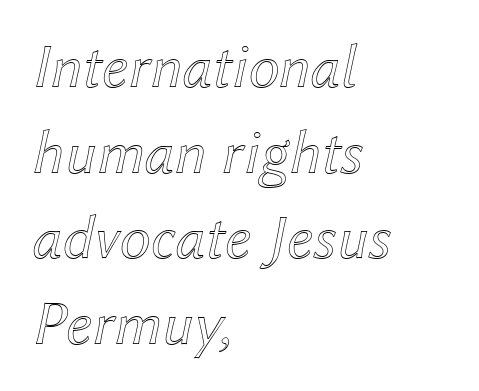
{"italic": "yes", "lean": "right", "slant_degrees": 12, "width": "normal", "x_height": "medium", "monospaced": "no", "underline": "no", "align": "left", "line_spacing": "normal", "line_spacing_ratio": 1.36, "letter_spacing": "normal", "letter_spacing_em": 0.0, "glyph_px": 63}
